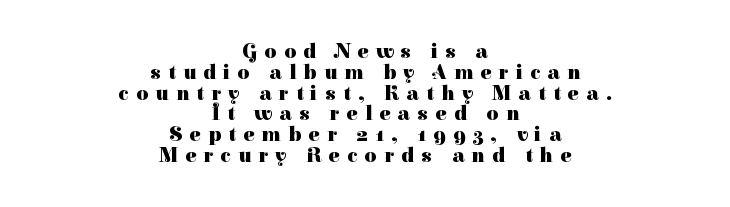
{"italic": "no", "bold": "yes", "underline": "no", "align": "center", "line_spacing": "tight", "line_spacing_ratio": 0.99, "letter_spacing": "wide", "letter_spacing_em": 0.34, "glyph_px": 21}
